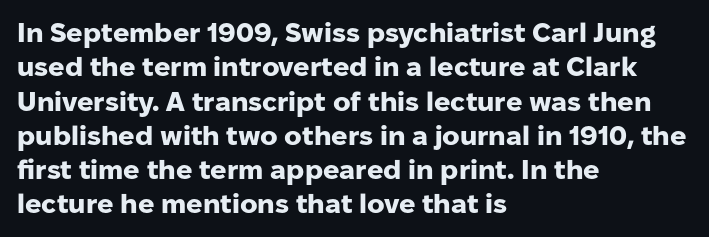
A typesetter would mark this as roman, not italic. Does the copy run flush right? No — it runs flush left. These words are printed bold, with thick strokes throughout. Successive baselines arrive at the customary interval. Caption: standard tracking, unaltered.
